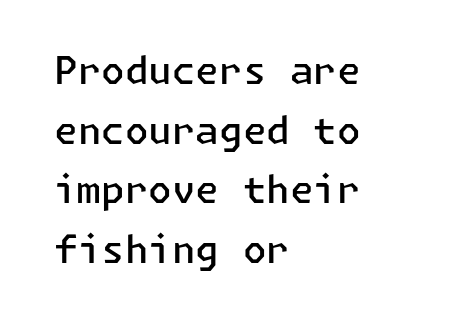
{"serif": "no", "italic": "no", "bold": "semi", "weight": "semibold", "width": "normal", "stroke_contrast": "low", "x_height": "medium", "underline": "no", "align": "left", "line_spacing": "normal", "line_spacing_ratio": 1.57, "letter_spacing": "normal", "letter_spacing_em": 0.0, "glyph_px": 38}
